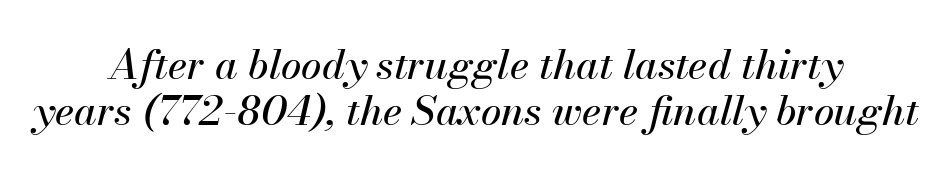
Q: Is the text italic (slanted)? A: Yes, it leans right by about 13 degrees.
Q: Is the text underlined? A: No.
Q: How is the paragraph aligned? A: Centered.
Q: Is the spacing between letters normal or unusually wide? A: Normal.
Q: Is the spacing between lines tight, normal or loose? A: Tight.
Q: Width (condensed, normal, or wide)? A: Normal.
Q: Stroke contrast? A: Medium.
Q: x-height? A: Small.
Q: Monospaced? A: No.
